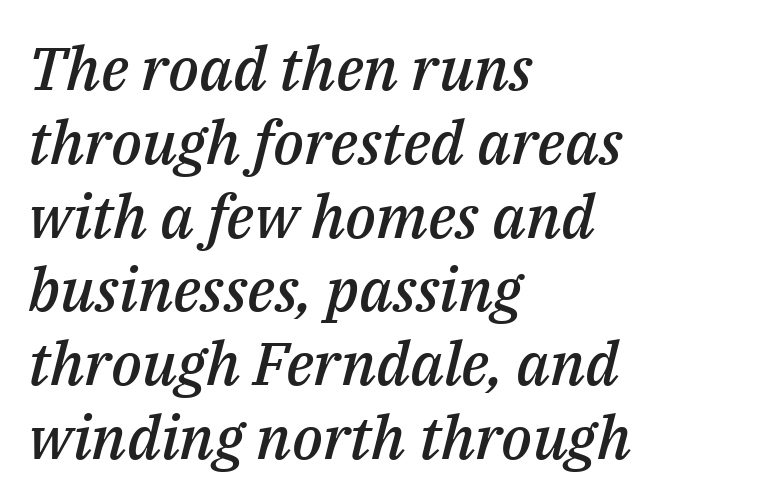
The image shows 60 px semibold type, italic (leaning right); set left-aligned, line spacing 1.23x, normal letter spacing, not underlined; medium stroke contrast and a medium x-height.
